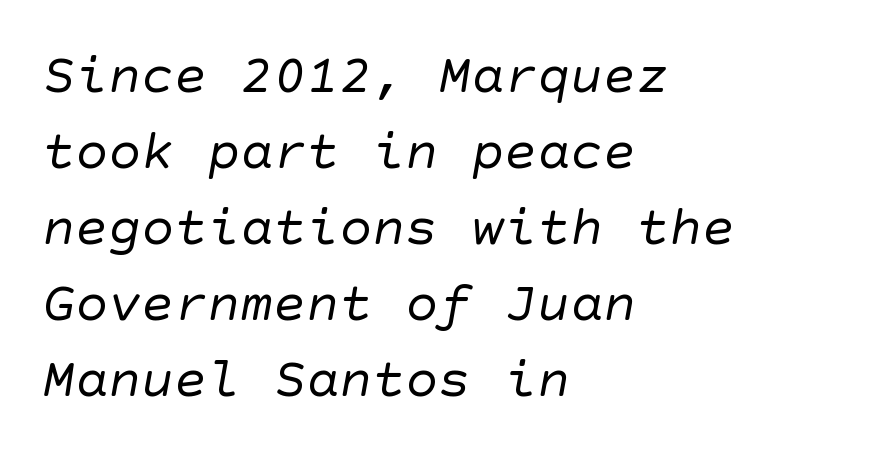
{"serif": "no", "bold": "no", "weight": "regular", "width": "normal", "stroke_contrast": "low", "x_height": "large", "underline": "no", "align": "left", "line_spacing": "normal", "line_spacing_ratio": 1.38, "letter_spacing": "normal", "letter_spacing_em": 0.0, "glyph_px": 55}
